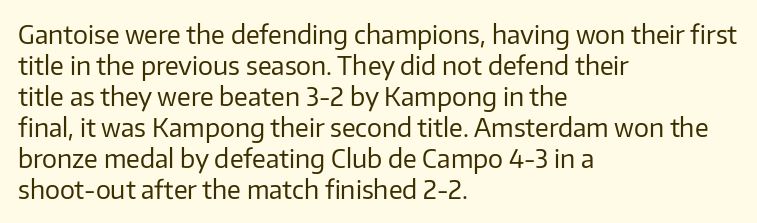
{"italic": "no", "bold": "no", "underline": "no", "align": "left", "line_spacing_ratio": 1.24, "letter_spacing": "normal", "letter_spacing_em": 0.0, "glyph_px": 25}
